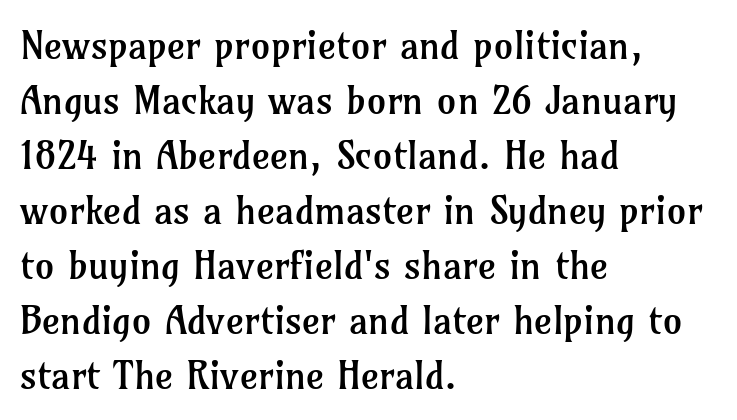
{"serif": "yes", "italic": "no", "bold": "no", "weight": "regular", "width": "normal", "stroke_contrast": "low", "x_height": "medium", "monospaced": "no", "underline": "no", "align": "left", "line_spacing": "normal", "line_spacing_ratio": 1.41, "letter_spacing": "normal", "letter_spacing_em": 0.0, "glyph_px": 39}
